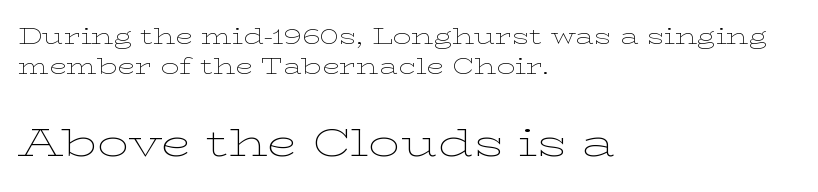
Is this a heavy cut? Hardly; it is regular or lighter. If you squint, the bottom block still reads clearly — it's the larger of the two. Between one letter and the next there's only the usual sliver of space. A clean baseline with only descenders dipping below it.
